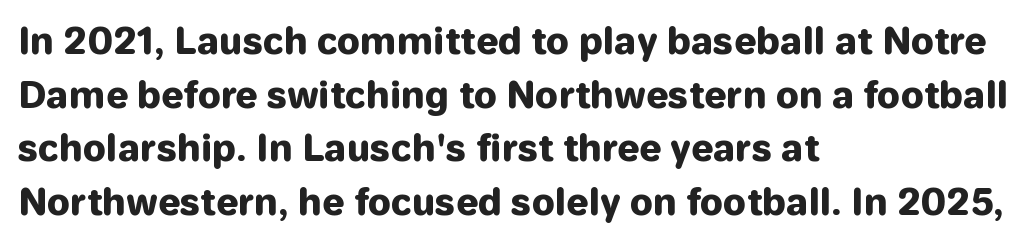
{"serif": "no", "italic": "no", "bold": "yes", "weight": "heavy", "width": "normal", "stroke_contrast": "low", "x_height": "medium", "monospaced": "no", "underline": "no", "align": "left", "line_spacing": "normal", "line_spacing_ratio": 1.49, "letter_spacing": "normal", "letter_spacing_em": 0.0, "glyph_px": 36}
